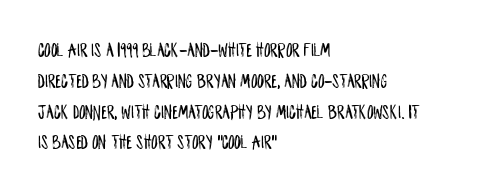
Q: Is the text italic (slanted)? A: No, it is upright.
Q: Is the text underlined? A: No.
Q: How is the paragraph aligned? A: Left-aligned.
Q: Is the spacing between letters normal or unusually wide? A: Normal.
Q: Is the spacing between lines tight, normal or loose? A: Normal.
